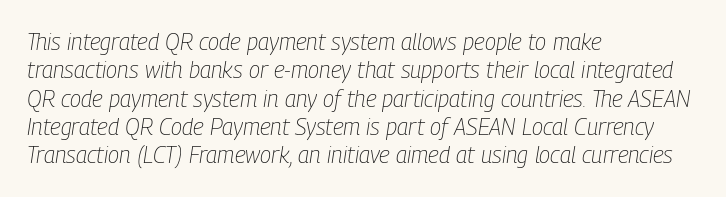
The image shows 23 px text type, italic (leaning right); set left-aligned, line spacing 1.23x, normal letter spacing, not underlined.
